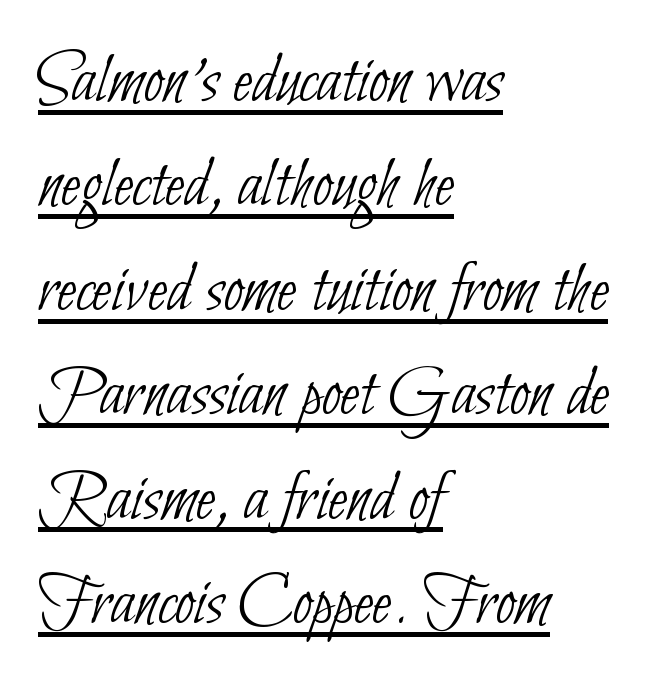
{"serif": "no", "bold": "no", "weight": "thin", "width": "condensed", "stroke_contrast": "low", "x_height": "small", "monospaced": "no", "underline": "yes", "align": "left", "line_spacing": "normal", "line_spacing_ratio": 1.45, "letter_spacing": "normal", "letter_spacing_em": 0.0, "glyph_px": 72}
